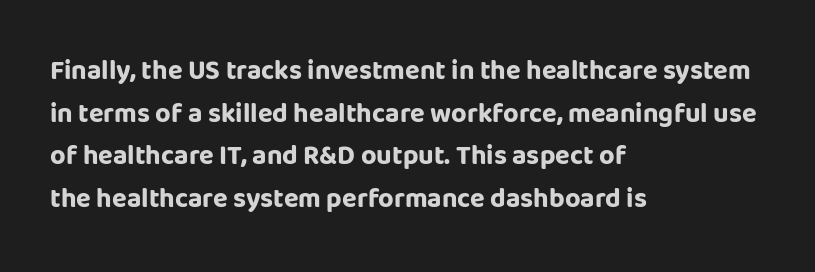
Q: Is the text bold? A: Yes.
Q: Is the text italic (slanted)? A: No, it is upright.
Q: Is the text underlined? A: No.
Q: How is the paragraph aligned? A: Left-aligned.
Q: Is the spacing between letters normal or unusually wide? A: Normal.
Q: Is the spacing between lines tight, normal or loose? A: Normal.
